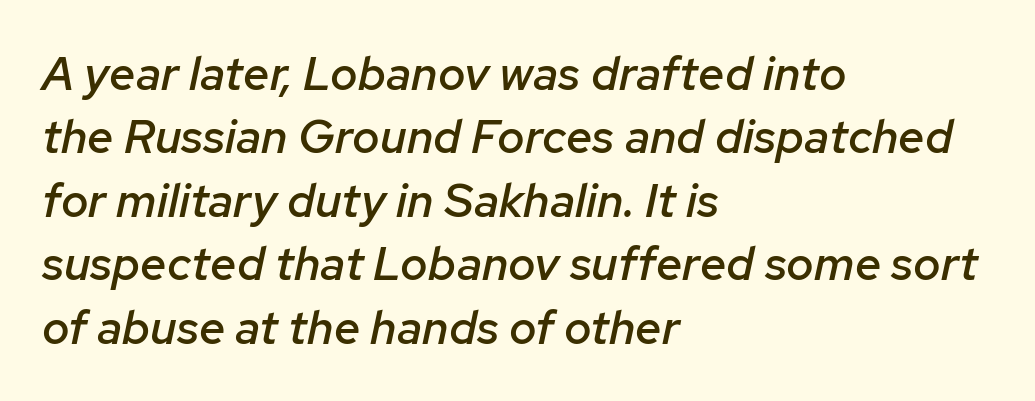
{"italic": "yes", "lean": "right", "slant_degrees": 12, "bold": "semi", "weight": "semibold", "width": "normal", "stroke_contrast": "low", "x_height": "medium", "monospaced": "no", "underline": "no", "align": "left", "line_spacing": "normal", "line_spacing_ratio": 1.35, "letter_spacing": "normal", "letter_spacing_em": 0.0, "glyph_px": 47}
